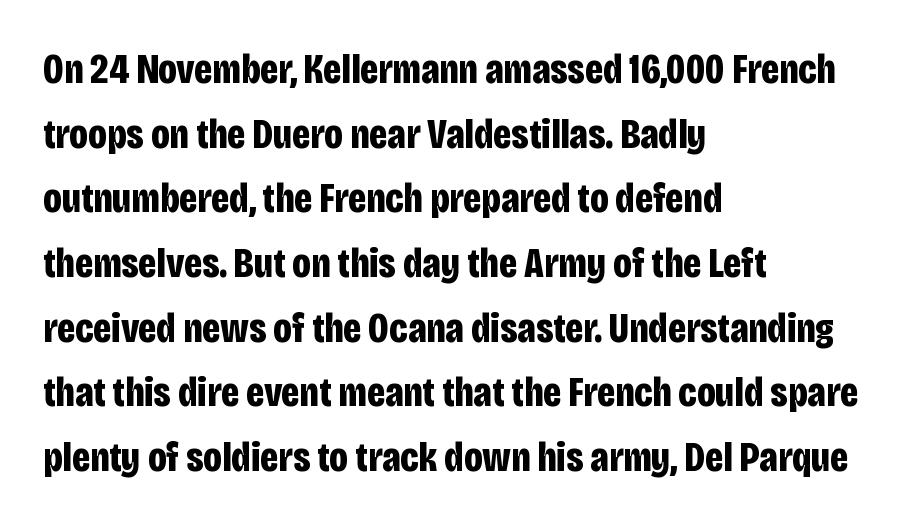
Q: Is the text bold? A: Yes.
Q: Is the text italic (slanted)? A: No, it is upright.
Q: Is the typeface a serif or a sans-serif typeface? A: Sans-serif.
Q: Is the text underlined? A: No.
Q: How is the paragraph aligned? A: Left-aligned.
Q: Is the spacing between letters normal or unusually wide? A: Normal.
Q: Is the spacing between lines tight, normal or loose? A: Normal.
Q: Width (condensed, normal, or wide)? A: Condensed.
Q: Stroke contrast? A: Low.
Q: x-height? A: Large.
Q: Monospaced? A: No.
